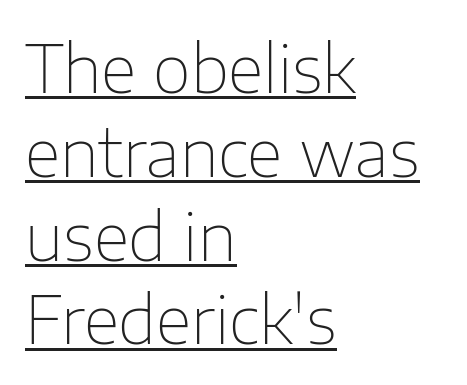
{"serif": "no", "italic": "no", "bold": "no", "weight": "thin", "width": "normal", "stroke_contrast": "low", "x_height": "medium", "monospaced": "no", "underline": "yes", "align": "left", "line_spacing": "normal", "line_spacing_ratio": 1.27, "letter_spacing": "normal", "letter_spacing_em": 0.0, "glyph_px": 66}
